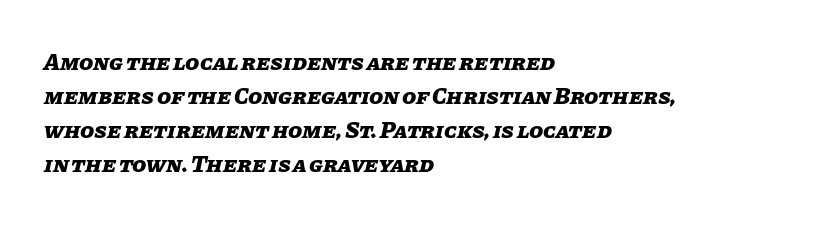
Q: Is the text bold? A: Yes.
Q: Is the text italic (slanted)? A: Yes, it leans right by about 11 degrees.
Q: Is the text underlined? A: No.
Q: How is the paragraph aligned? A: Left-aligned.
Q: Is the spacing between letters normal or unusually wide? A: Normal.
Q: Is the spacing between lines tight, normal or loose? A: Normal.
